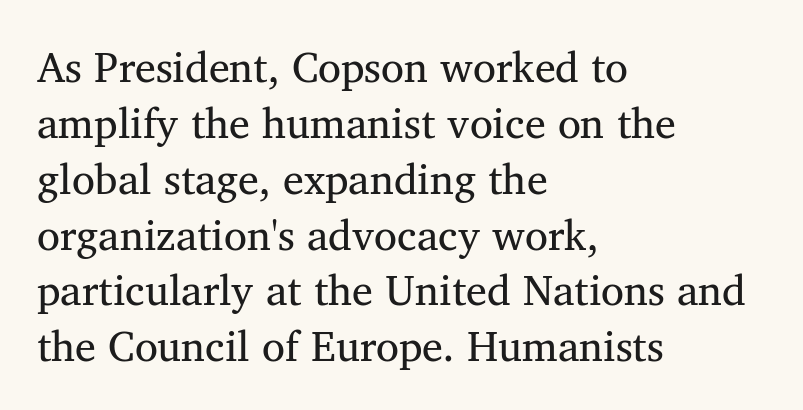
The image shows 42 px regular-weight serif type; set left-aligned, normal line spacing (1.33x), normal letter spacing, not underlined; medium stroke contrast and a medium x-height.
